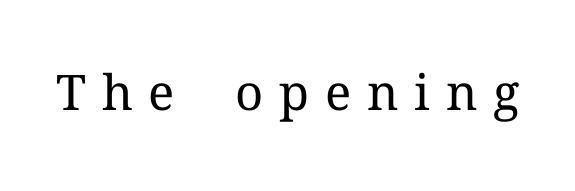
The type family on display is of the serif kind. This sample uses expanded letter spacing, leaving extra air between glyphs. Upright lettering throughout. Lines of text with bare space underneath.
